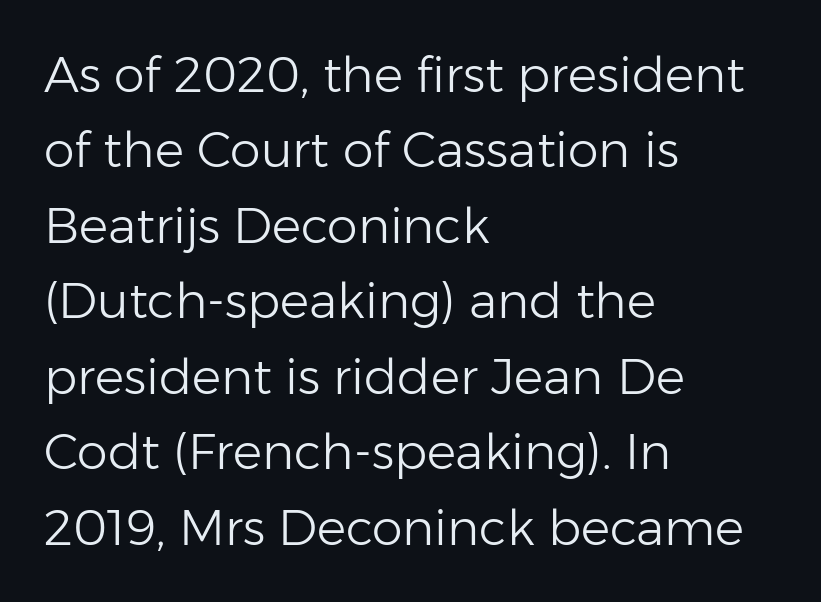
Q: Is the text bold? A: No.
Q: Is the text italic (slanted)? A: No, it is upright.
Q: Is the typeface a serif or a sans-serif typeface? A: Sans-serif.
Q: Is the text underlined? A: No.
Q: How is the paragraph aligned? A: Left-aligned.
Q: Is the spacing between letters normal or unusually wide? A: Normal.
Q: Is the spacing between lines tight, normal or loose? A: Normal.
Q: Width (condensed, normal, or wide)? A: Normal.
Q: Stroke contrast? A: Low.
Q: x-height? A: Medium.
Q: Monospaced? A: No.
